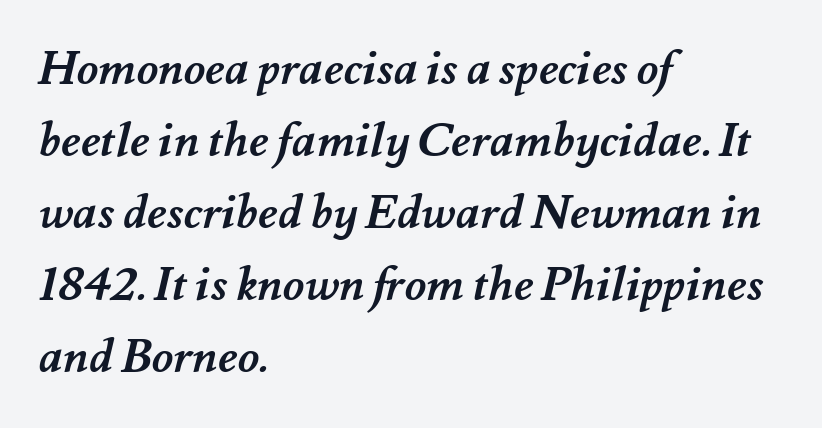
The image shows 47 px semibold type; set left-aligned, normal line spacing (1.53x), normal letter spacing, not underlined; medium stroke contrast and a small x-height.
